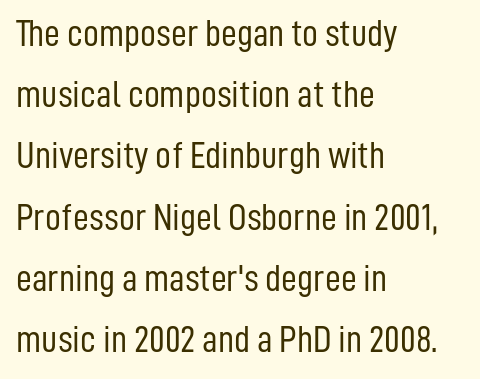
Q: Is the text bold? A: No.
Q: Is the text italic (slanted)? A: No, it is upright.
Q: Is the typeface a serif or a sans-serif typeface? A: Sans-serif.
Q: Is the text underlined? A: No.
Q: How is the paragraph aligned? A: Left-aligned.
Q: Is the spacing between letters normal or unusually wide? A: Normal.
Q: Is the spacing between lines tight, normal or loose? A: Normal.
Q: Width (condensed, normal, or wide)? A: Condensed.
Q: Stroke contrast? A: Low.
Q: x-height? A: Medium.
Q: Monospaced? A: No.
